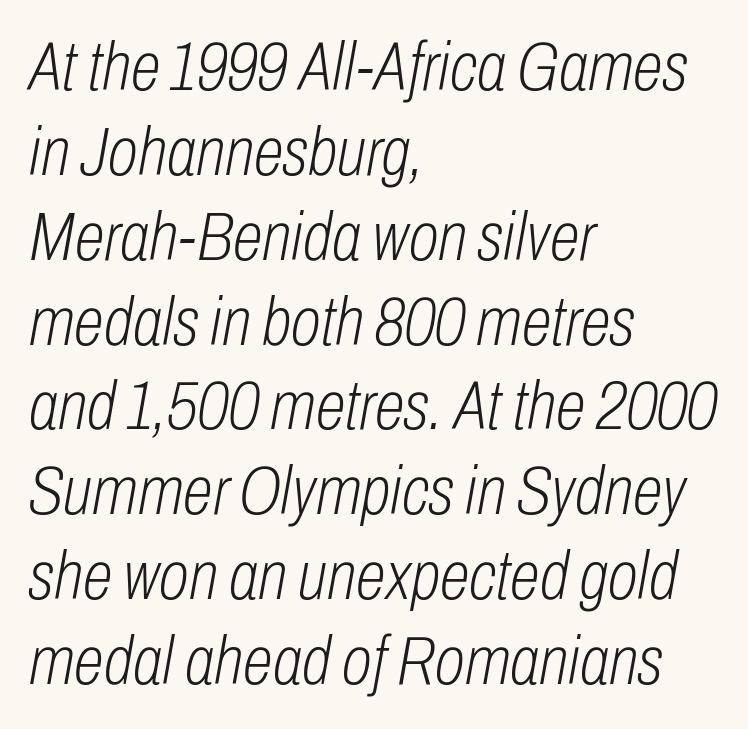
{"italic": "yes", "lean": "right", "slant_degrees": 10, "bold": "no", "weight": "light", "width": "condensed", "stroke_contrast": "low", "x_height": "medium", "monospaced": "no", "underline": "no", "align": "left", "line_spacing_ratio": 1.23, "letter_spacing": "normal", "letter_spacing_em": 0.0, "glyph_px": 69}
